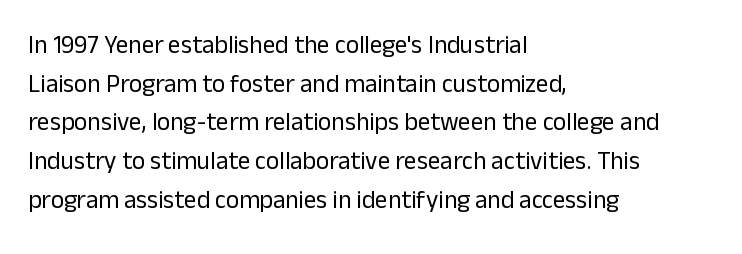
The image shows 25 px text type, upright; set left-aligned, normal line spacing (1.55x), normal letter spacing, not underlined.
